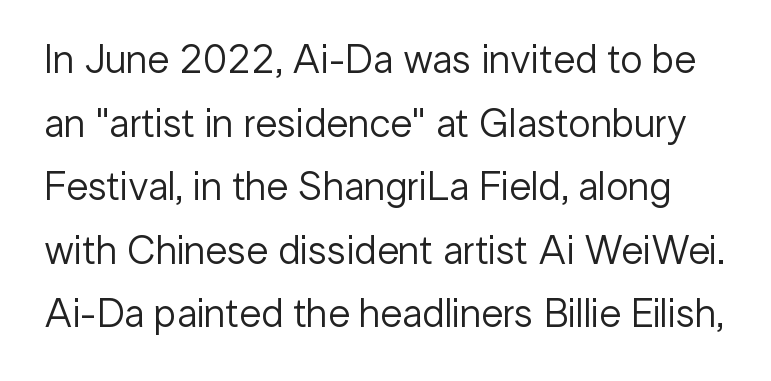
The image shows 40 px regular-weight sans-serif type, upright; set normal line spacing (1.59x), normal letter spacing, not underlined; low stroke contrast and a medium x-height.
